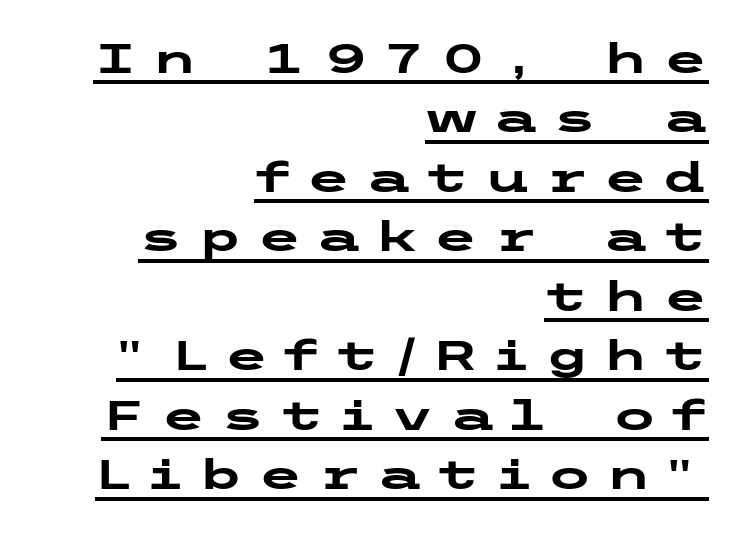
The image shows 41 px heavy, wide sans-serif type, upright; set right-aligned, normal line spacing (1.45x), unusually wide letter spacing (+0.35 em), underlined; low stroke contrast and a medium x-height.
